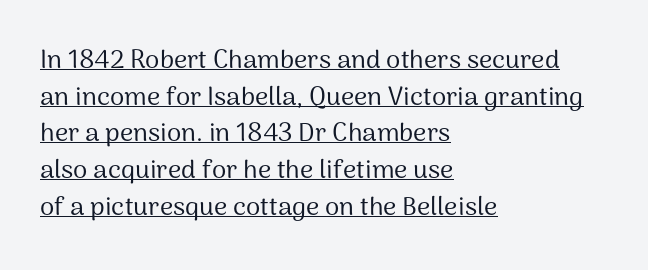
You can see a thin bar hugging the bottom of the glyphs. It's the straight-up-and-down kind of type. The typesetter chose a ragged-right arrangement here. In terms of letterspacing, this is plain default setting.
